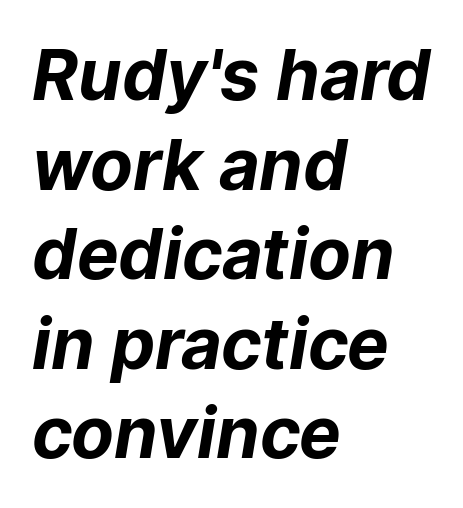
{"serif": "no", "bold": "yes", "weight": "bold", "width": "normal", "stroke_contrast": "low", "x_height": "medium", "monospaced": "no", "underline": "no", "align": "left", "line_spacing": "normal", "line_spacing_ratio": 1.28, "letter_spacing": "normal", "letter_spacing_em": 0.0, "glyph_px": 70}
